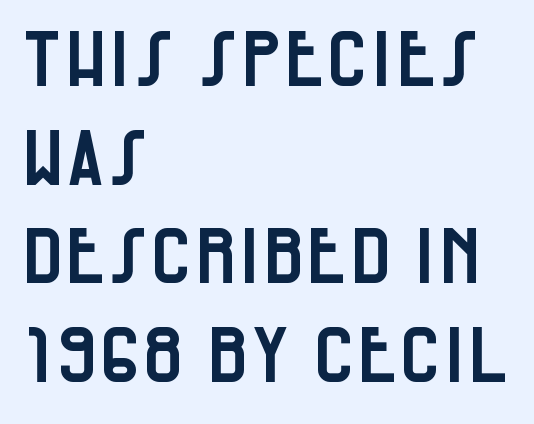
Q: Is the text italic (slanted)? A: No, it is upright.
Q: Is the typeface a serif or a sans-serif typeface? A: Sans-serif.
Q: Is the text underlined? A: No.
Q: How is the paragraph aligned? A: Left-aligned.
Q: Is the spacing between letters normal or unusually wide? A: Normal.
Q: Is the spacing between lines tight, normal or loose? A: Normal.
Q: Width (condensed, normal, or wide)? A: Condensed.
Q: Stroke contrast? A: Low.
Q: x-height? A: Large.
Q: Monospaced? A: No.
